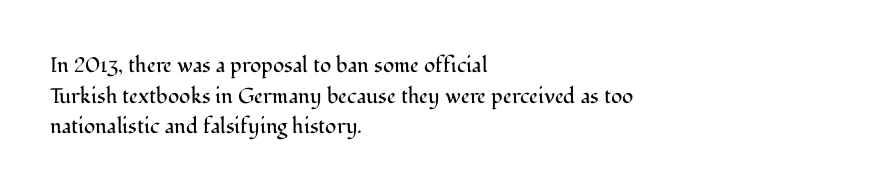
The image shows 21 px text type, upright; set left-aligned, normal line spacing (1.46x), normal letter spacing, not underlined.
